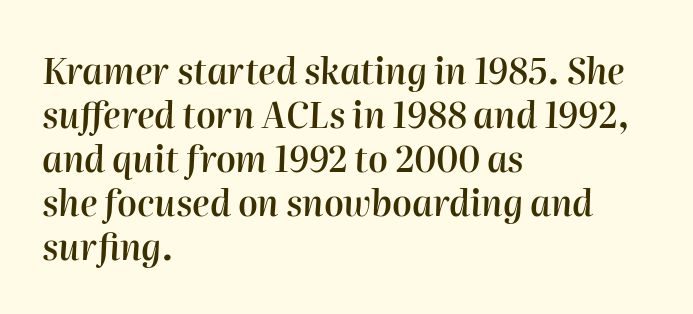
{"italic": "yes", "lean": "right", "slant_degrees": 2, "bold": "semi", "weight": "semibold", "width": "normal", "stroke_contrast": "high", "x_height": "medium", "monospaced": "no", "underline": "no", "align": "left", "line_spacing": "normal", "line_spacing_ratio": 1.26, "letter_spacing": "normal", "letter_spacing_em": 0.0, "glyph_px": 35}
